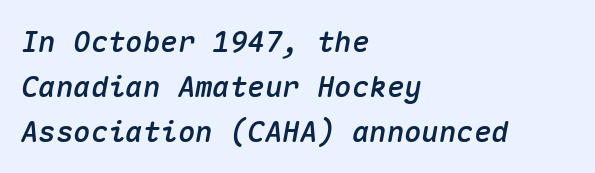
The image shows 29 px text type, italic (leaning right), monospaced; set left-aligned, normal line spacing (1.55x), normal letter spacing, not underlined; medium stroke contrast and a medium x-height.
